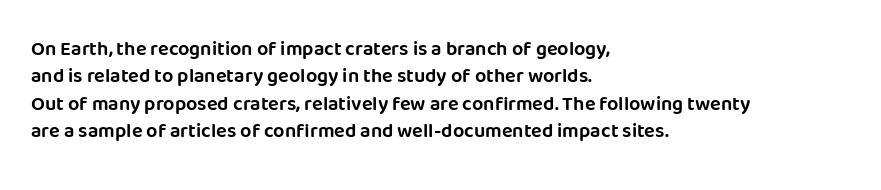
{"italic": "no", "underline": "no", "align": "left", "line_spacing": "normal", "line_spacing_ratio": 1.37, "letter_spacing": "normal", "letter_spacing_em": 0.0, "glyph_px": 20}
